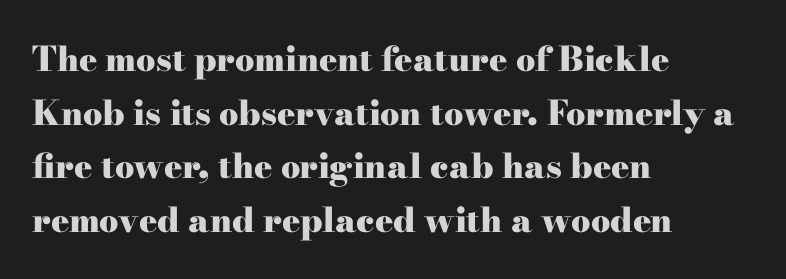
Q: Is the text bold? A: Yes.
Q: Is the text italic (slanted)? A: No, it is upright.
Q: Is the typeface a serif or a sans-serif typeface? A: Serif.
Q: Is the text underlined? A: No.
Q: How is the paragraph aligned? A: Left-aligned.
Q: Is the spacing between letters normal or unusually wide? A: Normal.
Q: Is the spacing between lines tight, normal or loose? A: Normal.
Q: Width (condensed, normal, or wide)? A: Wide.
Q: Stroke contrast? A: High.
Q: x-height? A: Small.
Q: Monospaced? A: No.
